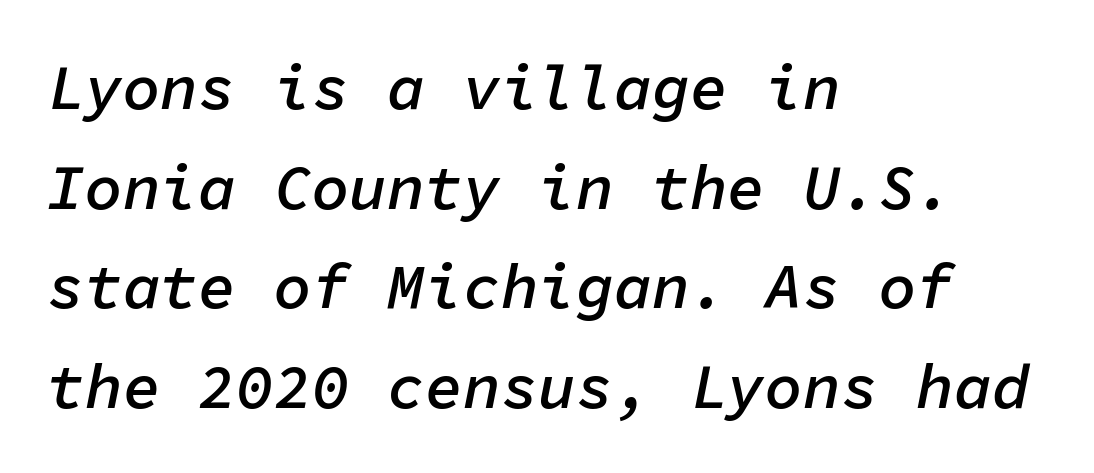
Does the weight exceed regular? Yes, but only to semibold. The space directly below the letters is spotless. This sample has the even, mechanical cadence of fixed-width lettering. Compared with typical body copy, the letter spacing here is the same. Interline gaps are of average width in this sample. The lettering tilts uniformly, giving the passage an italic look.
